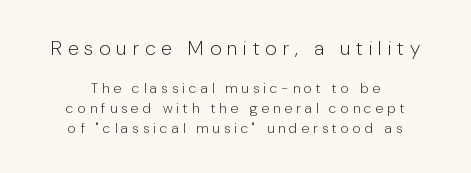
Q: Is the text bold? A: No.
Q: Is the text italic (slanted)? A: No, it is upright.
Q: Is the text underlined? A: No.
Q: How is the paragraph aligned? A: Centered.
Q: Is the spacing between letters normal or unusually wide? A: Unusually wide.
Q: Is the spacing between lines tight, normal or loose? A: Normal.
Q: Which block of text is set in a larger size, the first (top) or the second (bottom)? A: The first (top) one.
